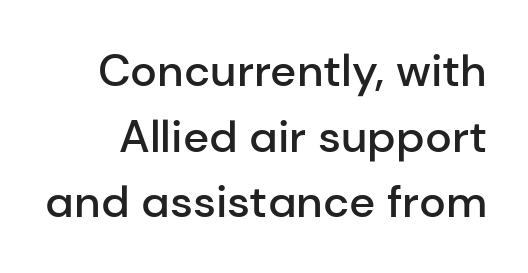
{"serif": "no", "italic": "no", "bold": "semi", "weight": "semibold", "width": "normal", "stroke_contrast": "low", "x_height": "medium", "monospaced": "no", "underline": "no", "line_spacing": "normal", "line_spacing_ratio": 1.46, "letter_spacing": "normal", "letter_spacing_em": 0.0, "glyph_px": 45}
